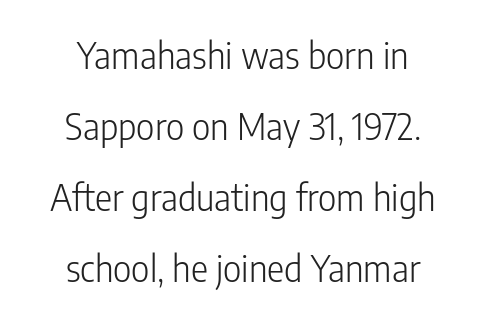
Compared with a flush-left layout, this one balances lines on the center instead. These lines are composed in type without serifs. A roman cut, with each character standing at attention. The font sits on the lighter half of the weight spectrum, regular included.
